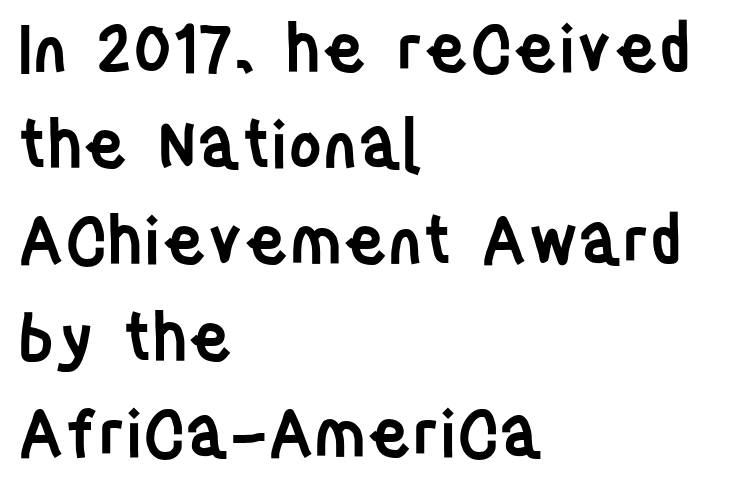
The image shows 65 px semibold, condensed sans-serif type, upright; set left-aligned, normal line spacing (1.48x), normal letter spacing, not underlined; low stroke contrast and a large x-height.
